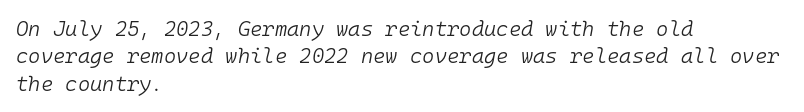
Q: Is the text bold? A: No.
Q: Is the text italic (slanted)? A: Yes, it leans right by about 10 degrees.
Q: Is the text underlined? A: No.
Q: How is the paragraph aligned? A: Left-aligned.
Q: Is the spacing between letters normal or unusually wide? A: Normal.
Q: Is the spacing between lines tight, normal or loose? A: Normal.
